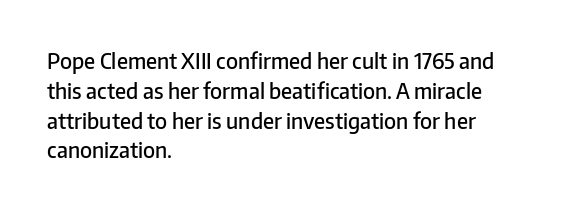
Every row of glyphs begins at an identical x-position on the left. Underlining? Definitely not there. What's the leading like? Ordinary, nothing unusual. The tracking reads as untouched default to a designer's eye. A fair bit of extra ink — the face is semibold, not bold.
